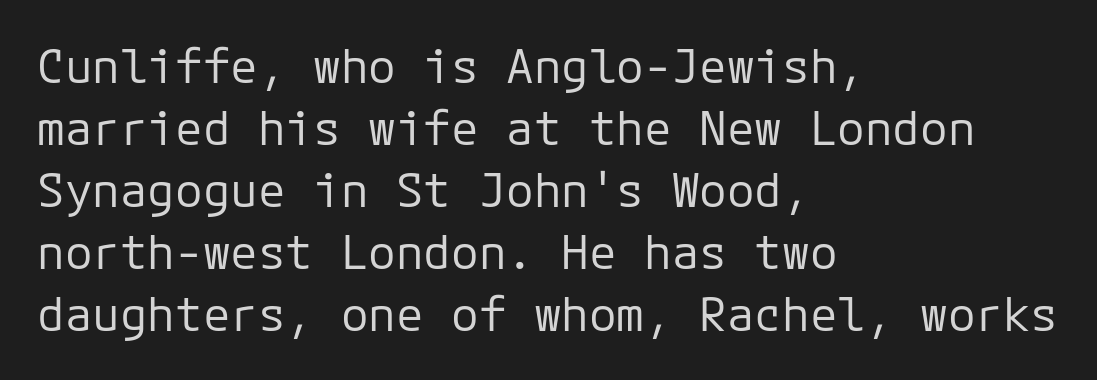
{"serif": "no", "italic": "no", "bold": "no", "weight": "regular", "width": "normal", "stroke_contrast": "low", "x_height": "medium", "underline": "no", "align": "left", "line_spacing": "normal", "line_spacing_ratio": 1.35, "letter_spacing": "normal", "letter_spacing_em": 0.0, "glyph_px": 46}
